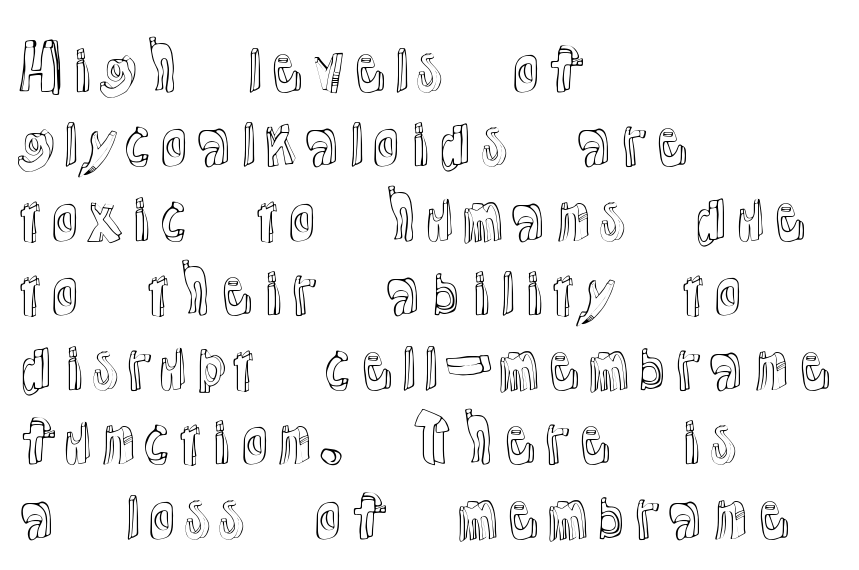
Rendered with straight, roman letterforms. The lines in this sample share a left origin and differ only in where they stop. The rendering keeps characters at their native spacing. Lines of text with bare space underneath. The face used here is proportionally spaced, like ordinary book or web type.
